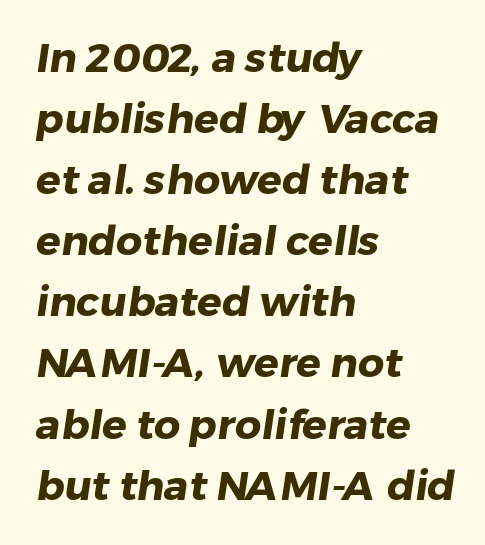
The image shows 41 px heavy sans-serif type; set left-aligned, normal line spacing (1.49x), normal letter spacing, not underlined; low stroke contrast and a medium x-height.
